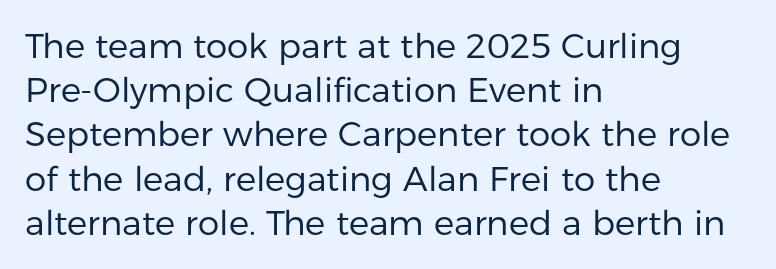
Q: Is the text bold? A: No.
Q: Is the text italic (slanted)? A: No, it is upright.
Q: Is the typeface a serif or a sans-serif typeface? A: Sans-serif.
Q: Is the text underlined? A: No.
Q: How is the paragraph aligned? A: Left-aligned.
Q: Is the spacing between letters normal or unusually wide? A: Normal.
Q: Is the spacing between lines tight, normal or loose? A: Normal.
Q: Width (condensed, normal, or wide)? A: Normal.
Q: Stroke contrast? A: Low.
Q: x-height? A: Medium.
Q: Monospaced? A: No.
